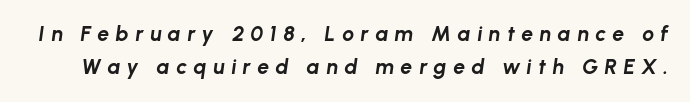
{"italic": "yes", "lean": "right", "slant_degrees": 8, "bold": "yes", "underline": "no", "line_spacing": "normal", "line_spacing_ratio": 1.59, "letter_spacing": "wide", "letter_spacing_em": 0.31, "glyph_px": 21}
